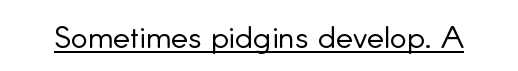
{"serif": "no", "italic": "no", "bold": "no", "weight": "light", "width": "normal", "stroke_contrast": "low", "x_height": "small", "monospaced": "no", "underline": "yes", "letter_spacing": "normal", "letter_spacing_em": 0.0, "glyph_px": 32}
